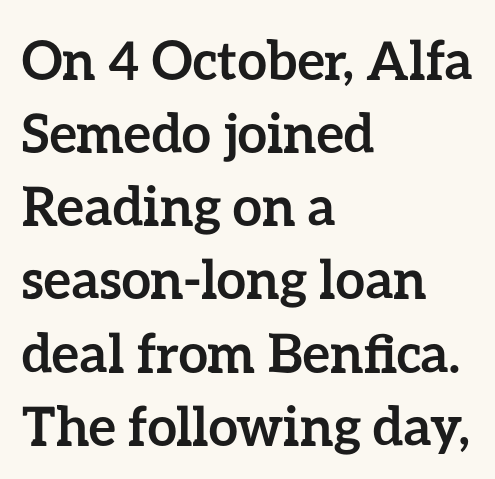
The image shows 53 px semibold type, upright; set left-aligned, normal line spacing (1.38x), normal letter spacing, not underlined; low stroke contrast and a medium x-height.
